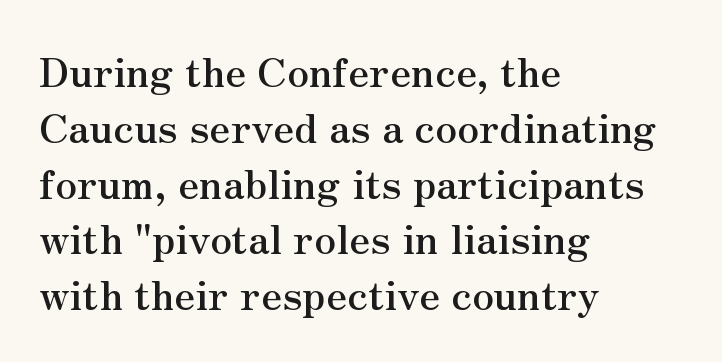
Q: Is the text italic (slanted)? A: No, it is upright.
Q: Is the typeface a serif or a sans-serif typeface? A: Serif.
Q: Is the text underlined? A: No.
Q: How is the paragraph aligned? A: Left-aligned.
Q: Is the spacing between letters normal or unusually wide? A: Normal.
Q: Is the spacing between lines tight, normal or loose? A: Normal.
Q: Width (condensed, normal, or wide)? A: Normal.
Q: Stroke contrast? A: Medium.
Q: x-height? A: Small.
Q: Monospaced? A: No.
